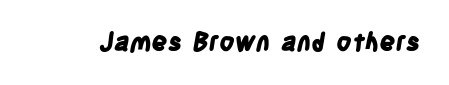
Q: Is the text bold? A: Yes.
Q: Is the text underlined? A: No.
Q: Is the spacing between letters normal or unusually wide? A: Normal.
